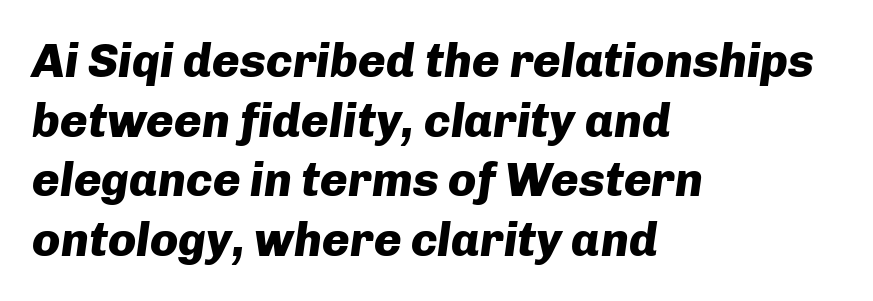
Q: Is the text bold? A: Yes.
Q: Is the text italic (slanted)? A: Yes, it leans right by about 8 degrees.
Q: Is the text underlined? A: No.
Q: How is the paragraph aligned? A: Left-aligned.
Q: Is the spacing between letters normal or unusually wide? A: Normal.
Q: Is the spacing between lines tight, normal or loose? A: Normal.
Q: Width (condensed, normal, or wide)? A: Normal.
Q: Stroke contrast? A: Low.
Q: x-height? A: Medium.
Q: Monospaced? A: No.
